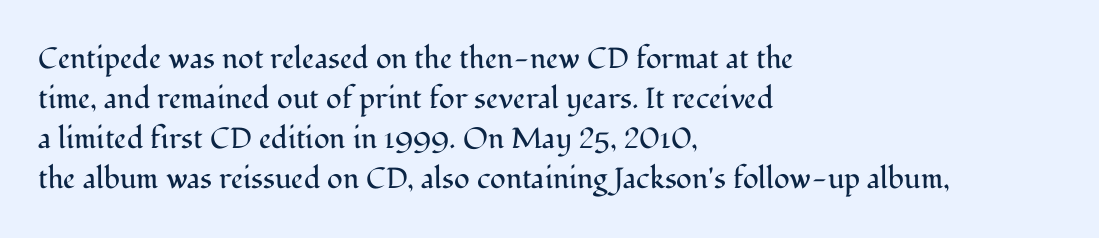
Yep, those are serifs on the letters. Vertical stems look standard width or narrower in stroke. The paragraph shown leans on its left margin. A typesetter would call this proportional, since set widths differ per character. The area under the type is left untouched. Upright lettering throughout.
